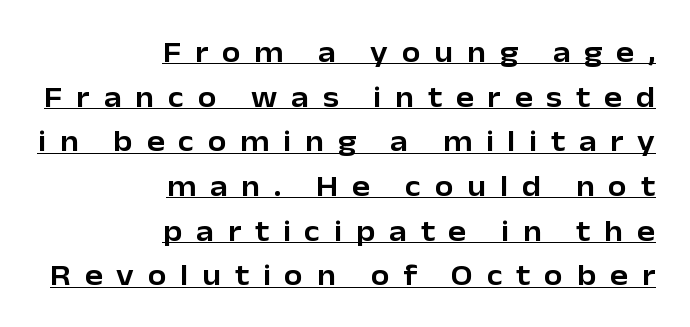
Q: Is the text italic (slanted)? A: No, it is upright.
Q: Is the typeface a serif or a sans-serif typeface? A: Sans-serif.
Q: Is the text underlined? A: Yes.
Q: How is the paragraph aligned? A: Right-aligned.
Q: Is the spacing between letters normal or unusually wide? A: Unusually wide.
Q: Is the spacing between lines tight, normal or loose? A: Normal.
Q: Width (condensed, normal, or wide)? A: Normal.
Q: Stroke contrast? A: Low.
Q: x-height? A: Medium.
Q: Monospaced? A: No.
